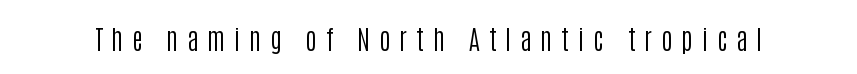
Rule under the text: the space is simply empty. The face used here is rendered with a markedly widened letterfit. Does the lettering tilt? It doesn't — this is upright. Letters have the restrained weight of plain body copy at most.
